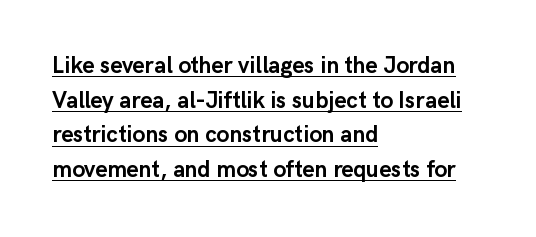
{"italic": "no", "bold": "yes", "underline": "yes", "align": "left", "line_spacing": "normal", "line_spacing_ratio": 1.51, "letter_spacing": "normal", "letter_spacing_em": 0.0, "glyph_px": 23}
